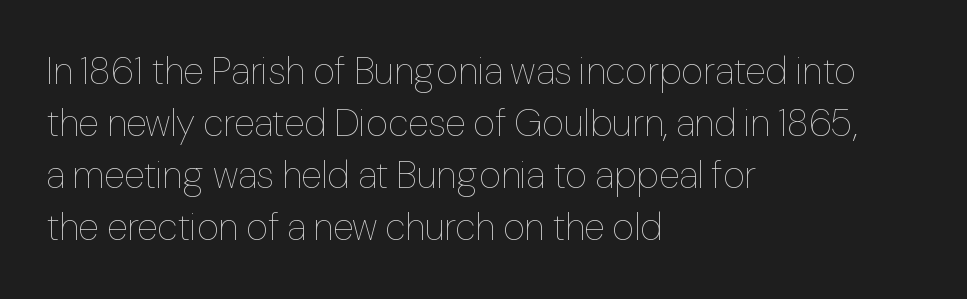
Nothing unusual about the tracking: characters are spaced as the font intends. Do the letters lean? They stand straight. This sample is left-justified, so line endings fall wherever the words run out. The passage shown is not underscored anywhere.
